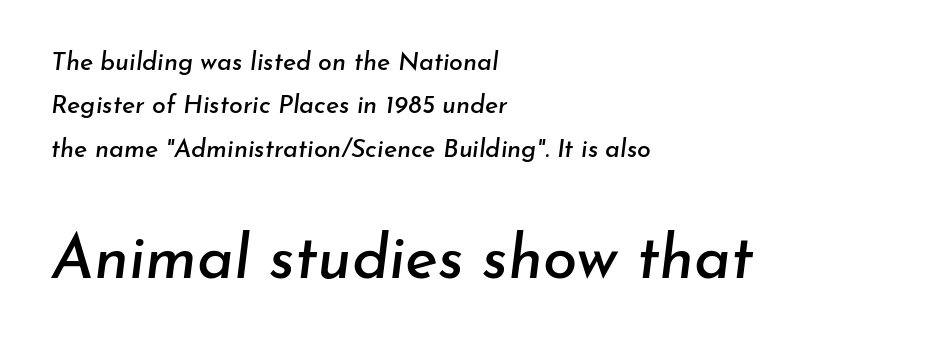
Inter-character spacing is left at the font's built-in metrics. The lower block of text is set noticeably larger than the block above it. Short and long lines alike share a common starting point at left. The text carries the slant typical of an italic or oblique font. Varying glyph widths throughout — classic text-font behaviour. The space directly below the letters is spotless.
